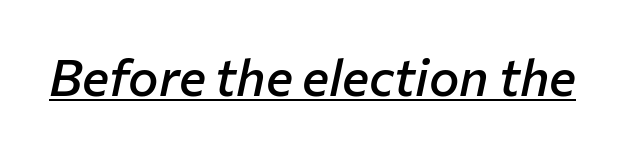
Q: Is the text bold? A: Semi-bold.
Q: Is the text italic (slanted)? A: Yes, it leans right by about 12 degrees.
Q: Is the text underlined? A: Yes.
Q: Is the spacing between letters normal or unusually wide? A: Normal.
Q: Width (condensed, normal, or wide)? A: Normal.
Q: Stroke contrast? A: Low.
Q: x-height? A: Medium.
Q: Monospaced? A: No.
